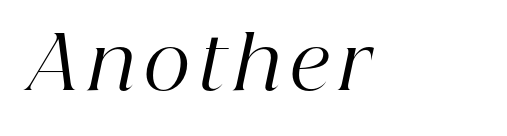
Q: Is the text bold? A: No.
Q: Is the text italic (slanted)? A: Yes, it leans right by about 12 degrees.
Q: Is the typeface a serif or a sans-serif typeface? A: Serif.
Q: Is the text underlined? A: No.
Q: Width (condensed, normal, or wide)? A: Normal.
Q: Stroke contrast? A: High.
Q: x-height? A: Medium.
Q: Monospaced? A: No.
